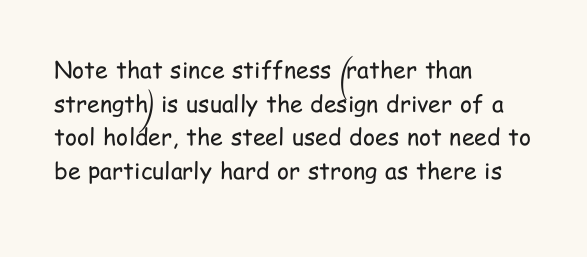
What stands out about the letter spacing? Nothing — it is the standard amount. Type without underlining. You can tell it's not italic because the verticals are truly vertical. Is there much room between lines? A standard amount, neither cramped nor airy.
